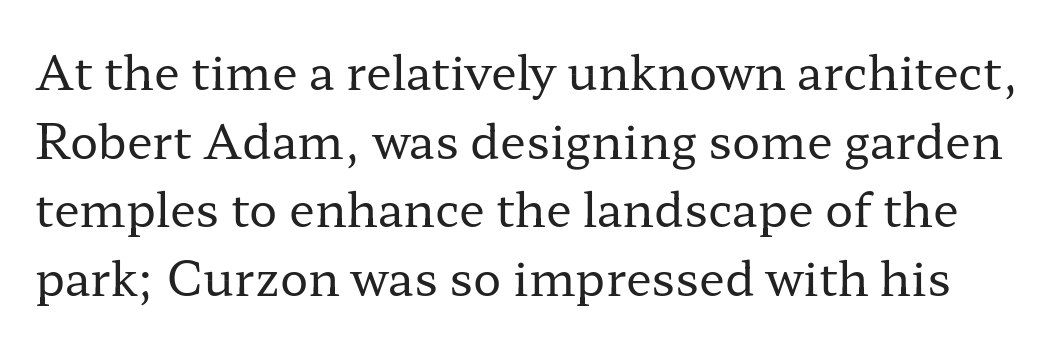
Is the letter spacing exaggerated? No — it looks like the ordinary default. Look at the bottom of the vertical strokes: they flare into serifs here. Note the varied advance widths — an 'i' is clearly narrower than an 'm'. Every character sits straight up, as roman type does.
